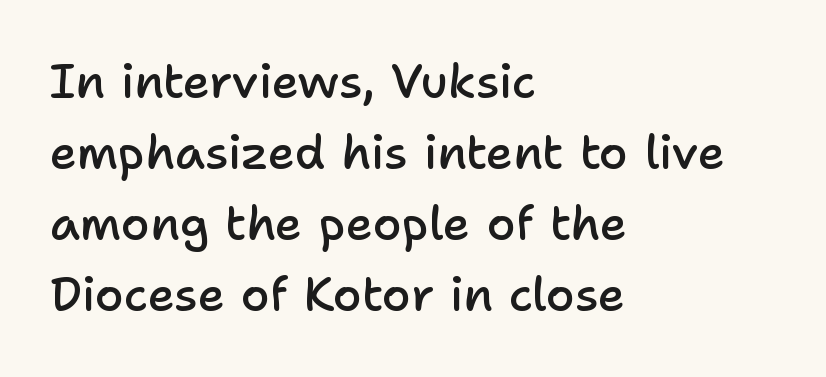
{"serif": "no", "italic": "no", "bold": "semi", "weight": "semibold", "width": "normal", "stroke_contrast": "low", "x_height": "medium", "monospaced": "no", "underline": "no", "align": "left", "line_spacing": "normal", "line_spacing_ratio": 1.51, "letter_spacing": "normal", "letter_spacing_em": 0.0, "glyph_px": 47}
